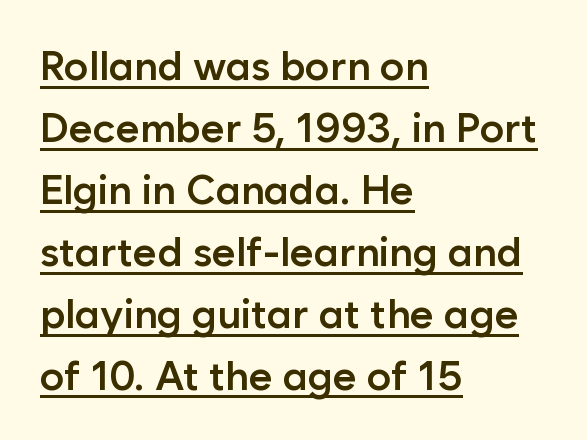
Is the type bold? Partly — it's a semibold, heavier than regular but not fully bold. Regular leading. Typographically, this falls in the sans-serif category. Posture: straight, roman, zero tilt. Here the designer chose a conventional face with non-uniform glyph widths.
